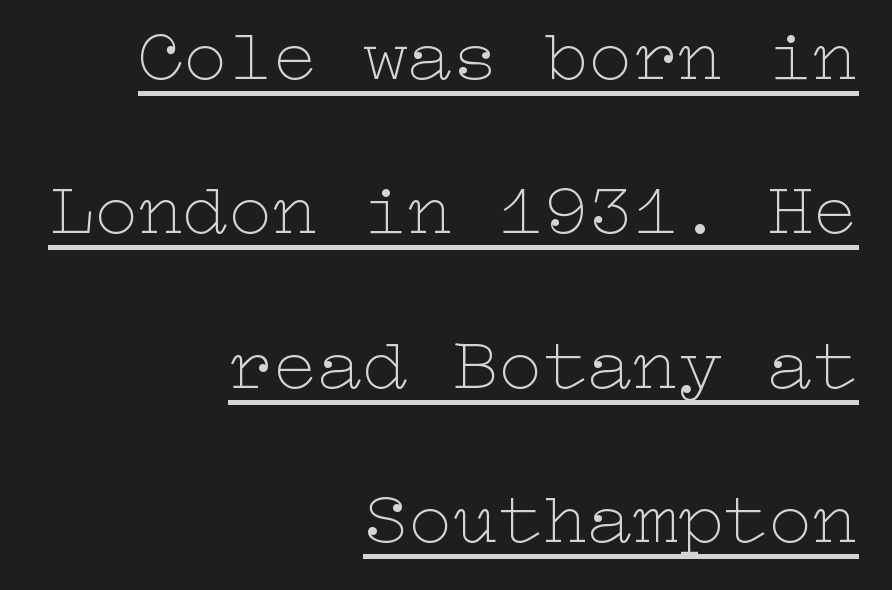
{"italic": "no", "bold": "no", "weight": "thin", "width": "wide", "stroke_contrast": "low", "x_height": "medium", "underline": "yes", "align": "right", "line_spacing": "loose", "line_spacing_ratio": 2.06, "letter_spacing": "normal", "letter_spacing_em": 0.0, "glyph_px": 75}
